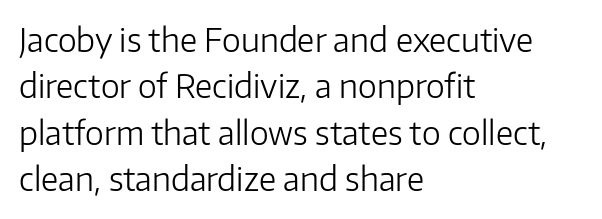
{"serif": "no", "italic": "no", "bold": "no", "weight": "light", "width": "normal", "stroke_contrast": "low", "x_height": "medium", "monospaced": "no", "underline": "no", "align": "left", "line_spacing": "normal", "line_spacing_ratio": 1.45, "letter_spacing": "normal", "letter_spacing_em": 0.0, "glyph_px": 32}
